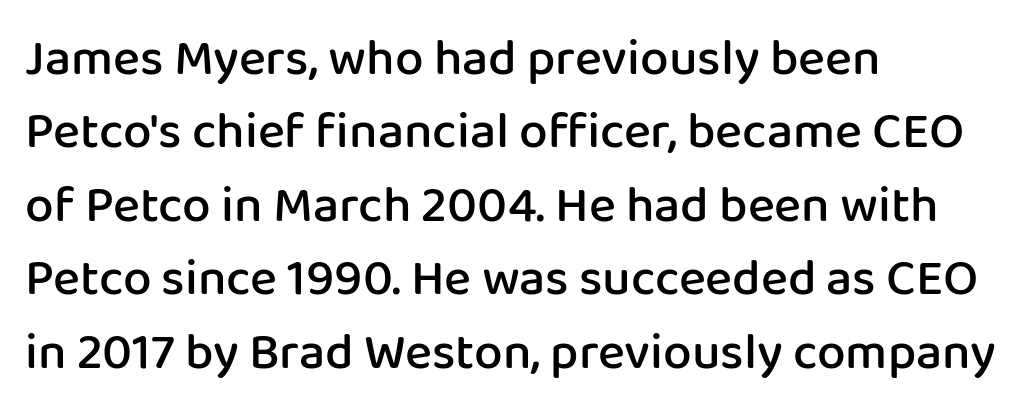
The image shows 51 px semibold sans-serif type, upright; set left-aligned, normal line spacing (1.44x), normal letter spacing, not underlined; low stroke contrast and a medium x-height.
